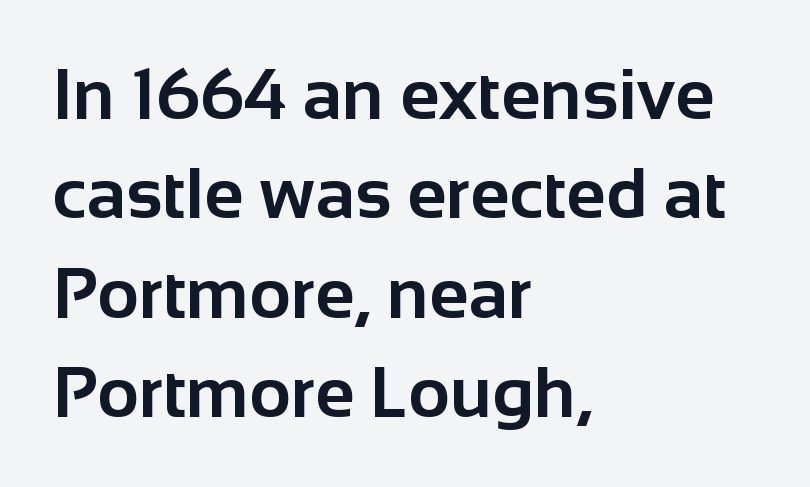
The image shows 72 px bold sans-serif type, upright; set left-aligned, normal line spacing (1.38x), normal letter spacing, not underlined; low stroke contrast and a medium x-height.
